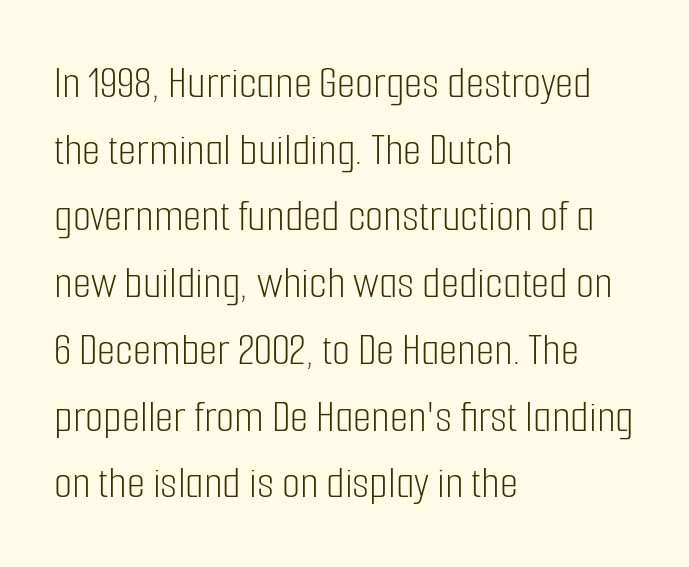
If you drew a ruler down the left edge, every line would touch it. The rows are spaced the way most documents space them. Nothing sits at the stroke ends, so this counts as sans-serif. The line texture is even and compact thanks to regular tracking. Rule under the text: the space is simply empty.
